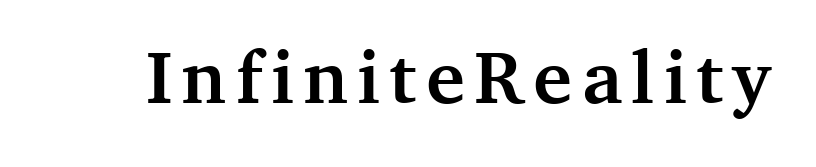
Q: Is the text bold? A: Yes.
Q: Is the text italic (slanted)? A: No, it is upright.
Q: Is the typeface a serif or a sans-serif typeface? A: Serif.
Q: Is the text underlined? A: No.
Q: Width (condensed, normal, or wide)? A: Normal.
Q: Stroke contrast? A: Medium.
Q: x-height? A: Medium.
Q: Monospaced? A: No.
